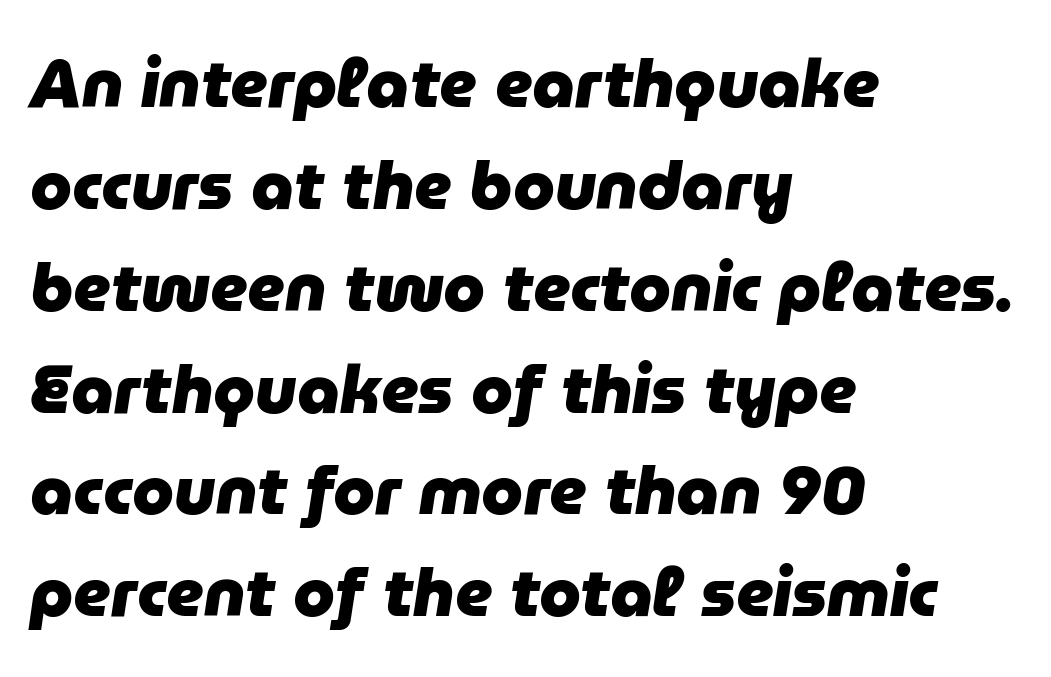
Q: Is the text bold? A: Yes.
Q: Is the text italic (slanted)? A: Yes, it leans right by about 9 degrees.
Q: Is the text underlined? A: No.
Q: How is the paragraph aligned? A: Left-aligned.
Q: Is the spacing between letters normal or unusually wide? A: Normal.
Q: Is the spacing between lines tight, normal or loose? A: Normal.
Q: Width (condensed, normal, or wide)? A: Normal.
Q: Stroke contrast? A: Low.
Q: x-height? A: Medium.
Q: Monospaced? A: No.
